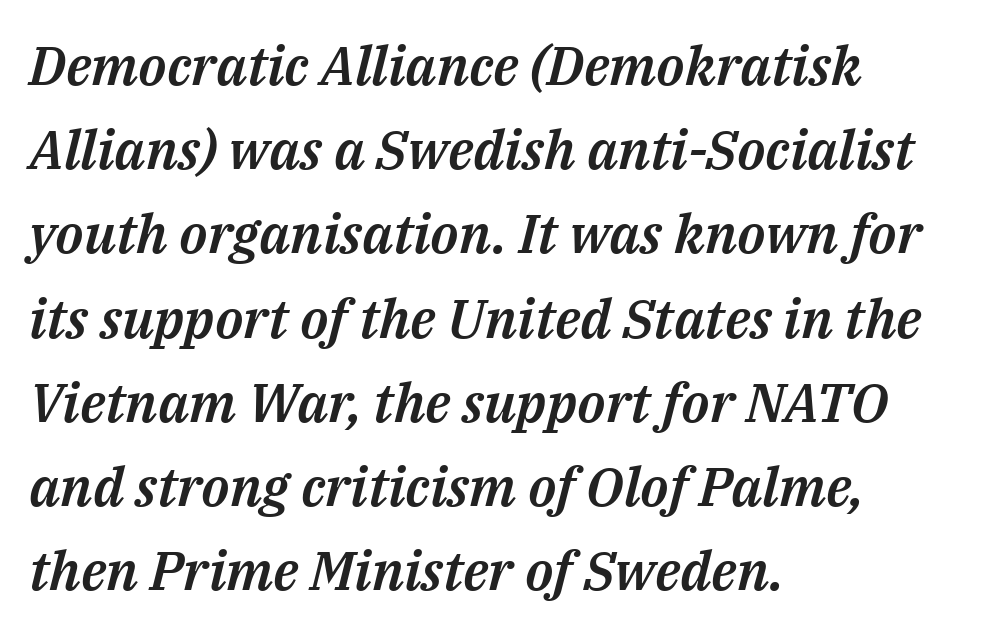
Notice how the stems are inclined rather than vertical — that's the hallmark of italics. Underline: absent. The face used here is proportionally spaced, like ordinary book or web type. Characters follow at the spacing the type designer built in. Successive baselines arrive at the customary interval. Is the block centered? No — it sits flush against the left margin.
